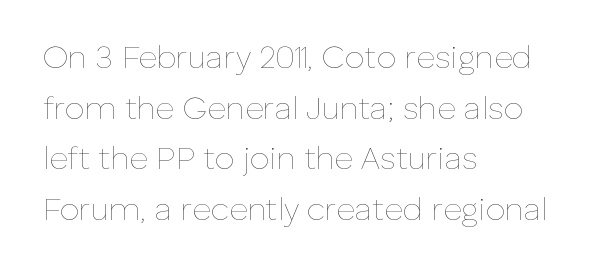
{"italic": "no", "bold": "no", "weight": "thin", "width": "normal", "stroke_contrast": "low", "x_height": "medium", "monospaced": "no", "underline": "no", "align": "left", "line_spacing": "normal", "line_spacing_ratio": 1.58, "letter_spacing": "normal", "letter_spacing_em": 0.0, "glyph_px": 32}
